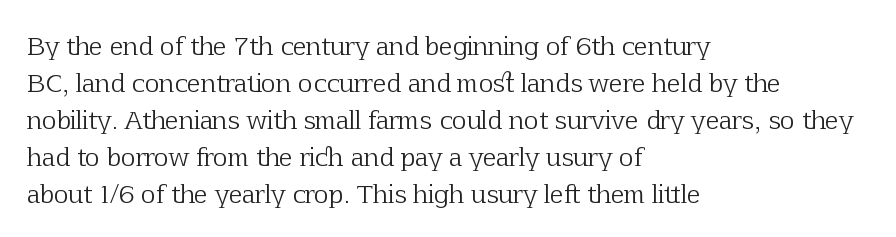
Q: Is the text bold? A: No.
Q: Is the text italic (slanted)? A: No, it is upright.
Q: Is the text underlined? A: No.
Q: How is the paragraph aligned? A: Left-aligned.
Q: Is the spacing between letters normal or unusually wide? A: Normal.
Q: Is the spacing between lines tight, normal or loose? A: Normal.
